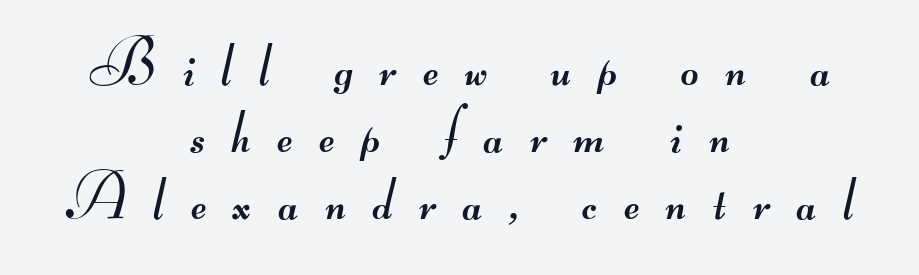
The image shows 61 px regular-weight, wide sans-serif type; set centered, tight line spacing (1.1x), unusually wide letter spacing (+0.44 em), not underlined; medium stroke contrast.
